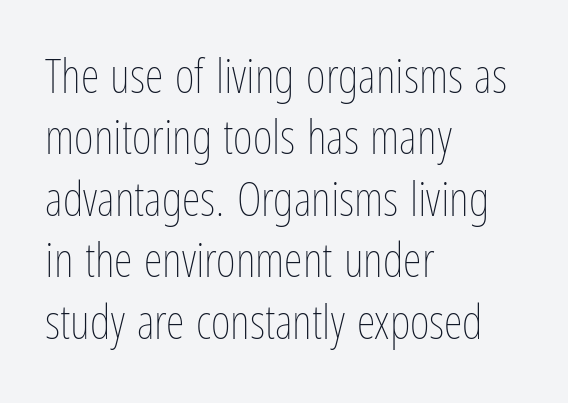
The area under the type is left untouched. Compared with a typical body face, this is equally light or lighter still. The horizontal fit of the characters is conventional and even. Varying glyph widths throughout — classic text-font behaviour. Reading down the column, the eye jumps a familiar distance to each next line.
